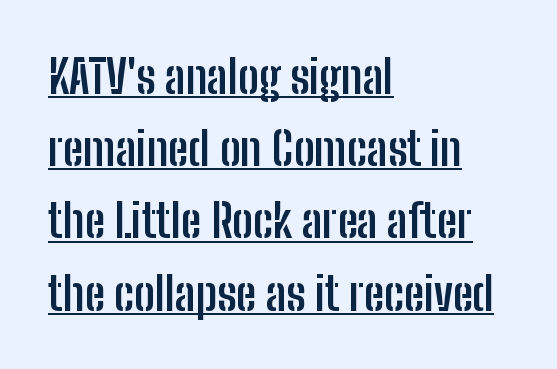
This rendering uses left alignment, leaving the right contour irregular. Quick note: not italic, upright. Spacing verdict: proportional, widths tailored to each character. Successive baselines arrive at the customary interval. The rendering keeps characters at their native spacing. The strokes are fattened all the way to bold.
